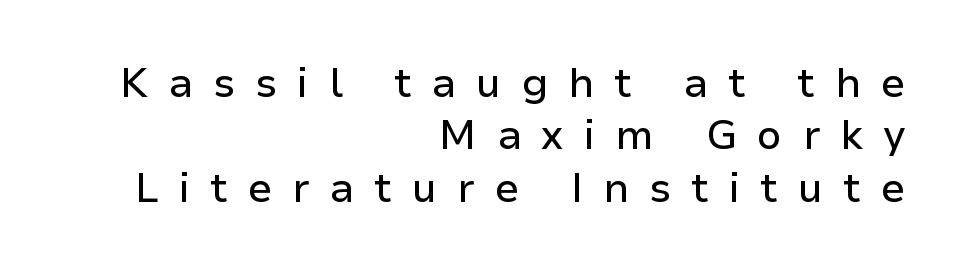
The image shows 41 px sans-serif type, upright; set right-aligned, normal line spacing (1.28x), unusually wide letter spacing (+0.49 em), not underlined; low stroke contrast and a medium x-height.
